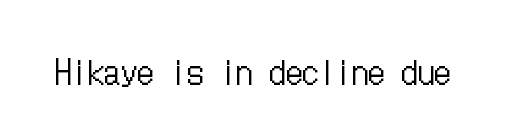
Q: Is the text bold? A: No.
Q: Is the text italic (slanted)? A: No, it is upright.
Q: Is the text underlined? A: No.
Q: Is the spacing between letters normal or unusually wide? A: Normal.
Q: Width (condensed, normal, or wide)? A: Condensed.
Q: Stroke contrast? A: Low.
Q: x-height? A: Medium.
